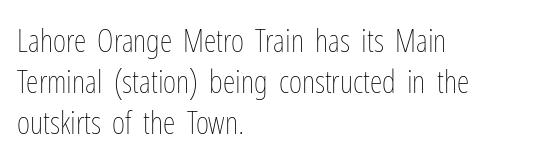
Decoration check: the copy has no underline. The characters are drawn with everyday or finer stroke widths. Where is the straight margin? On the left. How are the letters spaced? Ordinarily, with no added tracking. How would I describe the line gaps? Plain and ordinary. Italic: no, the glyphs are upright roman.
